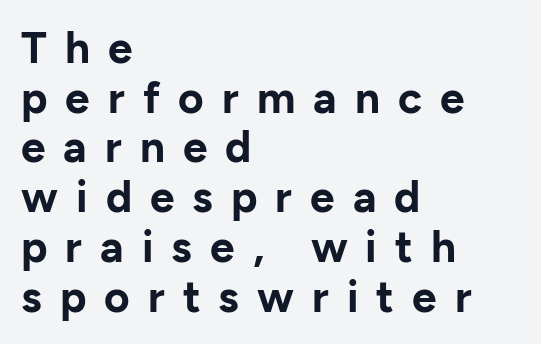
Leading: reduced. I'd describe the lettering as bold — thick and assertive. This is roman type, the default non-slanted kind. The text was rendered using a sans face with plain stroke endings.
